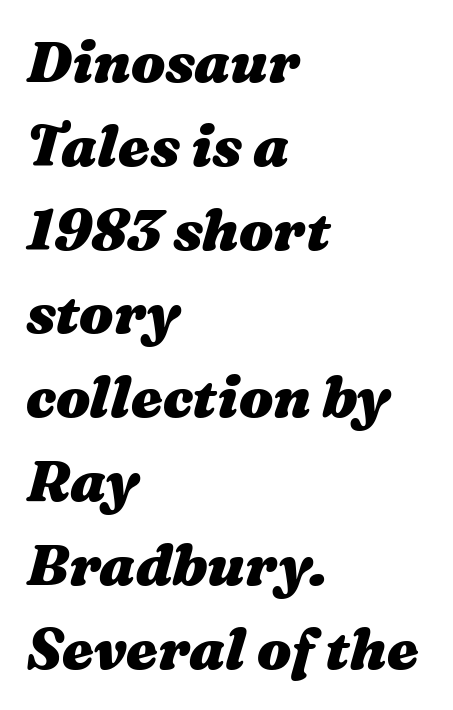
The image shows 57 px heavy, wide type, italic (leaning right); set left-aligned, normal line spacing (1.47x), normal letter spacing, not underlined; medium stroke contrast and a medium x-height.
